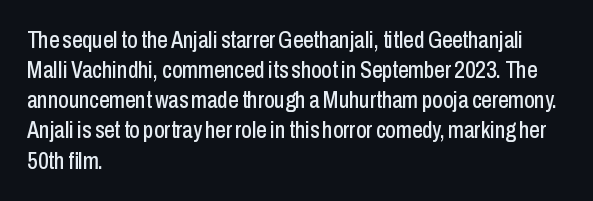
The image shows 23 px text type, upright; set left-aligned, normal line spacing (1.31x), normal letter spacing, not underlined.
